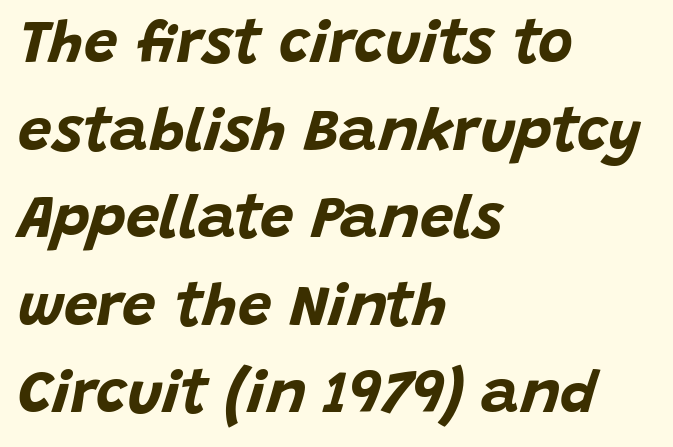
The image shows 60 px bold type, italic (leaning right); set left-aligned, normal line spacing (1.46x), normal letter spacing, not underlined; low stroke contrast and a large x-height.
